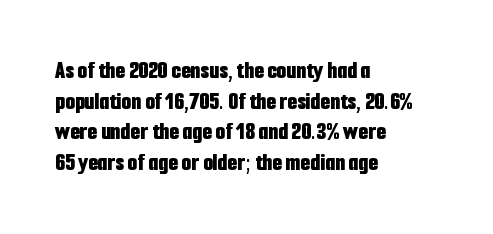
{"italic": "no", "bold": "yes", "underline": "no", "align": "left", "line_spacing_ratio": 1.23, "letter_spacing": "normal", "letter_spacing_em": 0.0, "glyph_px": 25}
